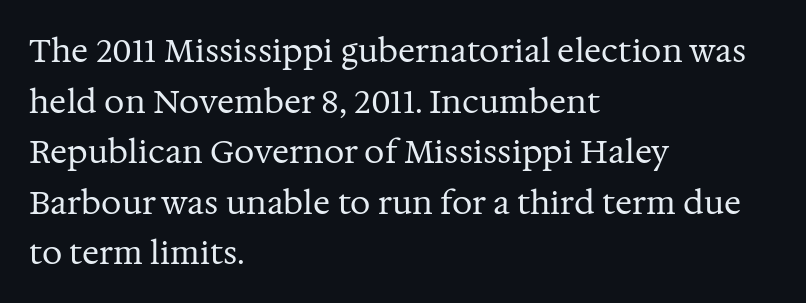
{"serif": "yes", "italic": "no", "bold": "no", "weight": "regular", "width": "normal", "stroke_contrast": "medium", "x_height": "medium", "monospaced": "no", "underline": "no", "align": "left", "line_spacing": "normal", "line_spacing_ratio": 1.58, "letter_spacing": "normal", "letter_spacing_em": 0.0, "glyph_px": 32}
